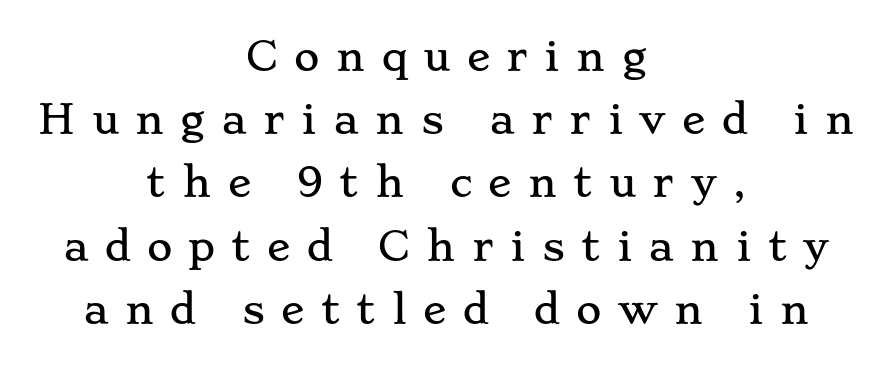
The image shows 39 px wide serif type, upright; set centered, normal line spacing (1.62x), unusually wide letter spacing (+0.42 em), not underlined; low stroke contrast and a small x-height.
